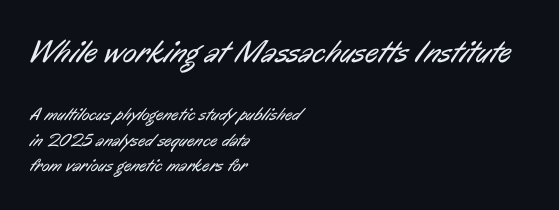
The image shows 32 px regular-weight, condensed sans-serif type; set left-aligned, normal line spacing (1.42x), normal letter spacing, not underlined; the first (top) block is 1.78x larger; low stroke contrast and a medium x-height.
